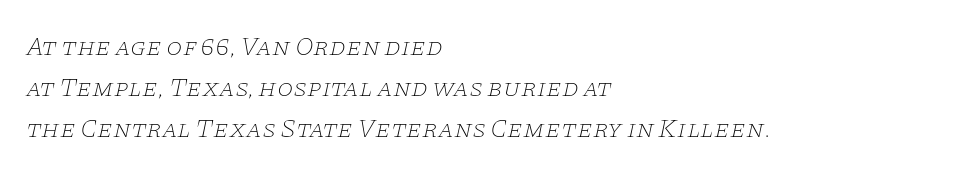
Q: Is the text bold? A: No.
Q: Is the text italic (slanted)? A: Yes, it leans right by about 11 degrees.
Q: Is the text underlined? A: No.
Q: How is the paragraph aligned? A: Left-aligned.
Q: Is the spacing between letters normal or unusually wide? A: Normal.
Q: Is the spacing between lines tight, normal or loose? A: Normal.
